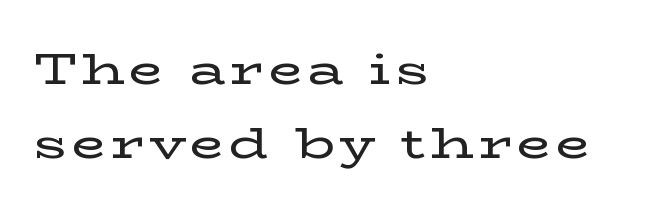
{"serif": "yes", "italic": "no", "width": "wide", "stroke_contrast": "low", "x_height": "medium", "monospaced": "no", "underline": "no", "align": "left", "line_spacing": "normal", "line_spacing_ratio": 1.68, "glyph_px": 44}
